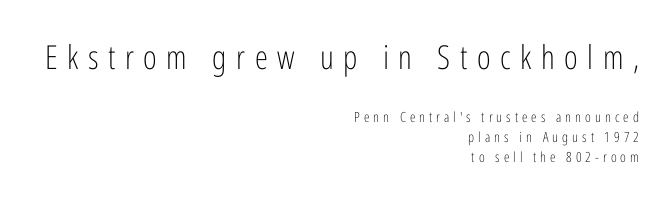
{"serif": "no", "italic": "no", "bold": "no", "weight": "light", "width": "condensed", "stroke_contrast": "low", "x_height": "medium", "monospaced": "no", "underline": "no", "align": "right", "line_spacing": "normal", "line_spacing_ratio": 1.43, "letter_spacing": "wide", "letter_spacing_em": 0.29, "larger_block": "first", "size_ratio": 2.36, "glyph_px": 33}
